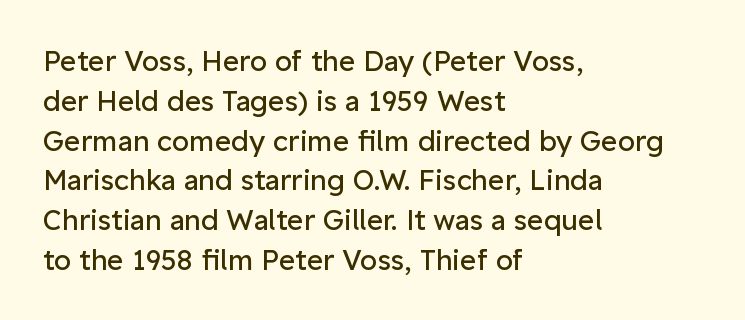
Q: Is the text bold? A: No.
Q: Is the text italic (slanted)? A: No, it is upright.
Q: Is the typeface a serif or a sans-serif typeface? A: Sans-serif.
Q: Is the text underlined? A: No.
Q: How is the paragraph aligned? A: Left-aligned.
Q: Is the spacing between letters normal or unusually wide? A: Normal.
Q: Is the spacing between lines tight, normal or loose? A: Normal.
Q: Width (condensed, normal, or wide)? A: Normal.
Q: Stroke contrast? A: Low.
Q: x-height? A: Medium.
Q: Monospaced? A: No.
